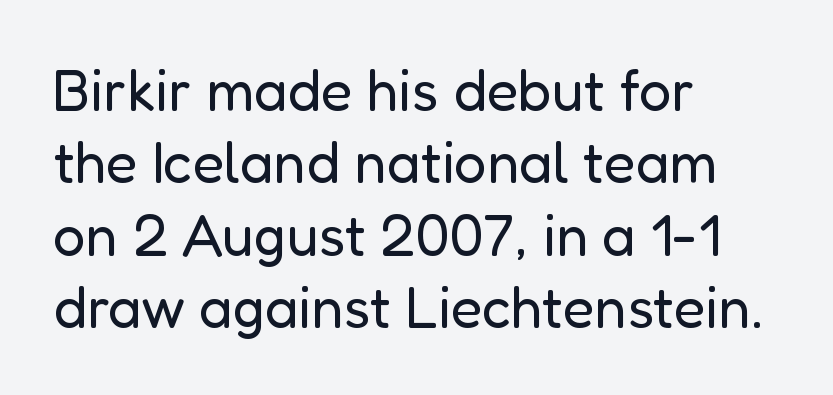
Is this a sans? Yes — the strokes have no serifs. Do the letters lean? They stand straight. Standard letterfit; no display-style spreading of the glyphs. Think of a printed novel: that variable character pitch is what you see here. The lines are quadded left.
